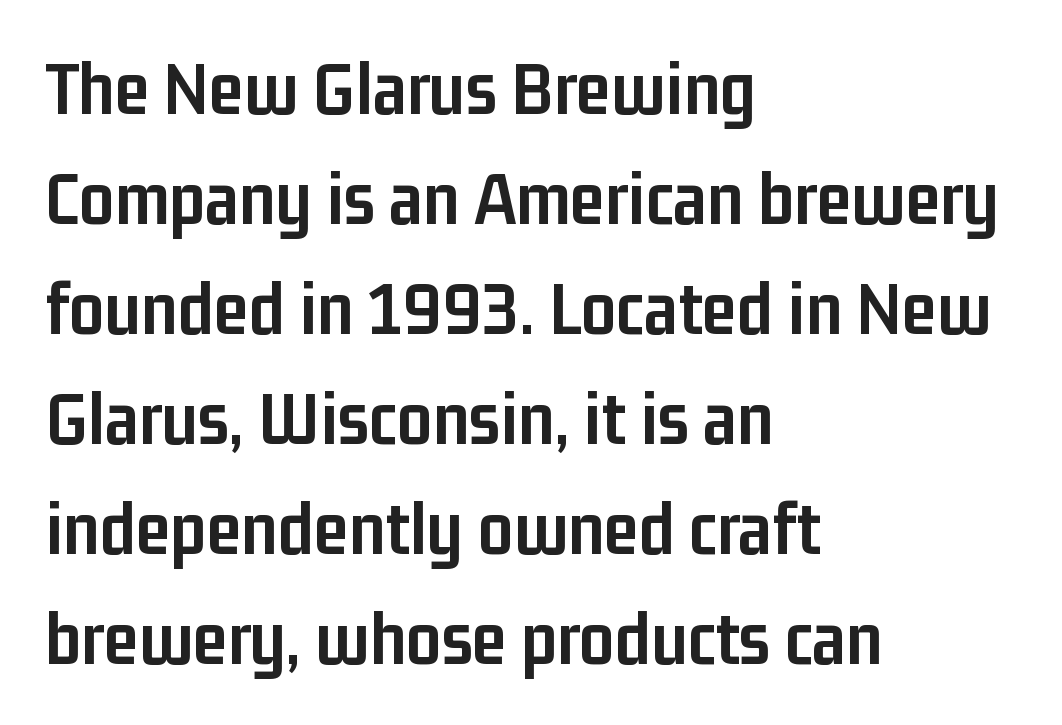
The image shows 78 px semibold, condensed sans-serif type, upright; set left-aligned, normal line spacing (1.41x), normal letter spacing, not underlined; low stroke contrast and a medium x-height.
